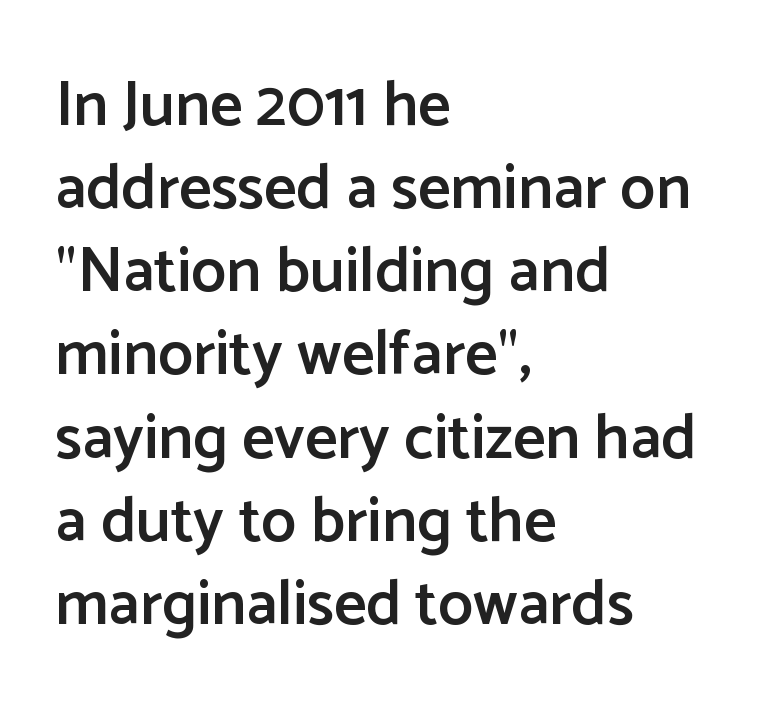
Q: Is the text bold? A: Semi-bold.
Q: Is the text italic (slanted)? A: No, it is upright.
Q: Is the typeface a serif or a sans-serif typeface? A: Sans-serif.
Q: Is the text underlined? A: No.
Q: How is the paragraph aligned? A: Left-aligned.
Q: Is the spacing between letters normal or unusually wide? A: Normal.
Q: Is the spacing between lines tight, normal or loose? A: Normal.
Q: Width (condensed, normal, or wide)? A: Normal.
Q: Stroke contrast? A: Low.
Q: x-height? A: Medium.
Q: Monospaced? A: No.
